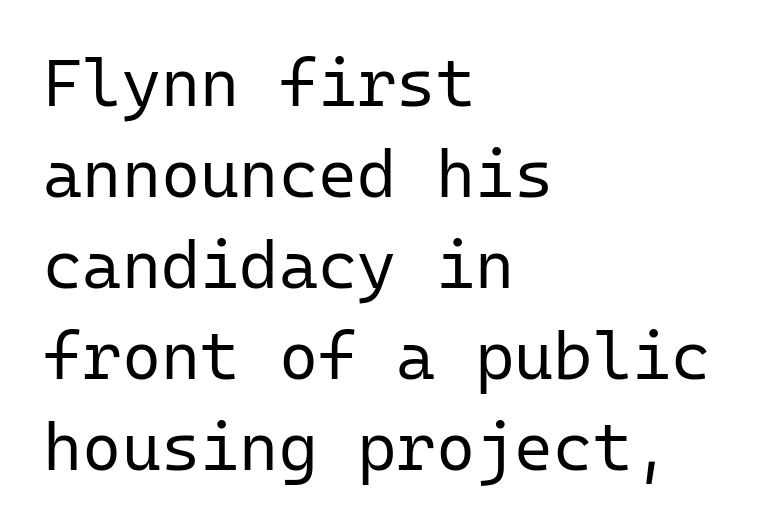
Check where the strokes stop: nothing finishes them off — pure sans. Horizontal alignment here is leftward, the default for most running prose. These lines are rendered in a fixed-pitch font. The area under the type is left untouched.
